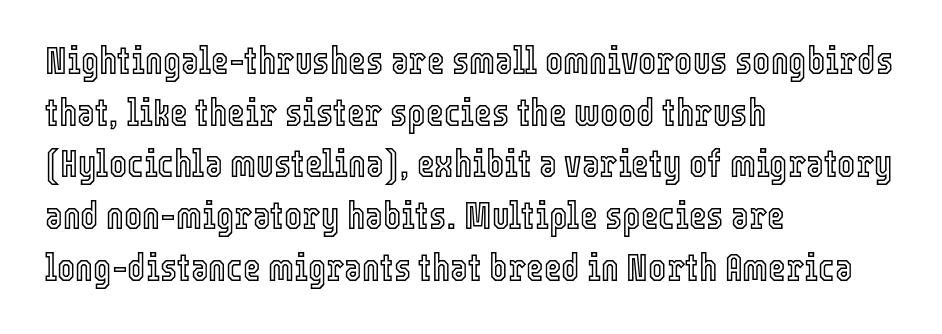
Q: Is the text italic (slanted)? A: No, it is upright.
Q: Is the text underlined? A: No.
Q: How is the paragraph aligned? A: Left-aligned.
Q: Is the spacing between letters normal or unusually wide? A: Normal.
Q: Is the spacing between lines tight, normal or loose? A: Normal.
Q: Width (condensed, normal, or wide)? A: Condensed.
Q: x-height? A: Medium.
Q: Monospaced? A: No.
